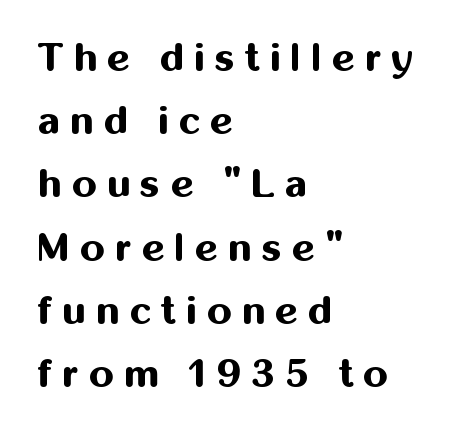
Underline: absent. Upright lettering throughout. Reading down the column, the eye jumps a familiar distance to each next line. These lines are rendered in a variable-pitch font. Is the type bold? Yes — the strokes are clearly thick and heavy.
